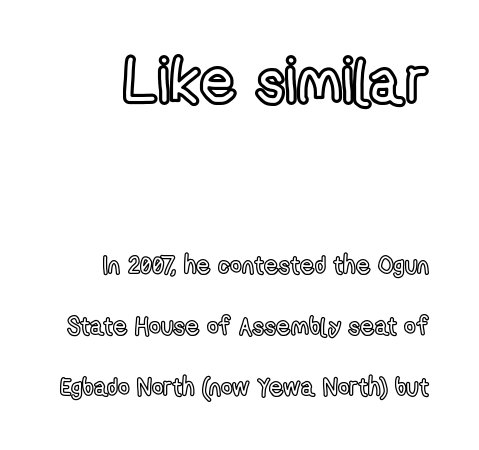
The image shows 63 px condensed type, upright; set loose line spacing (2.43x), normal letter spacing, not underlined; the first (top) block is 2.52x larger; a medium x-height.
